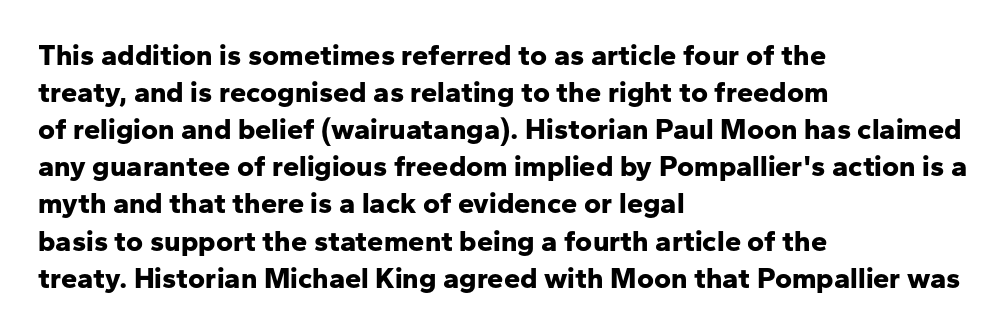
Words appear dense and cohesive because spacing is normal. The rendering anchors every line to the left-hand side. Typographically, this falls in the sans-serif category. Lines of text with bare space underneath. When letters stand straight like this, we call the style roman or upright. Students, observe: this is what conventionally led text looks like.
